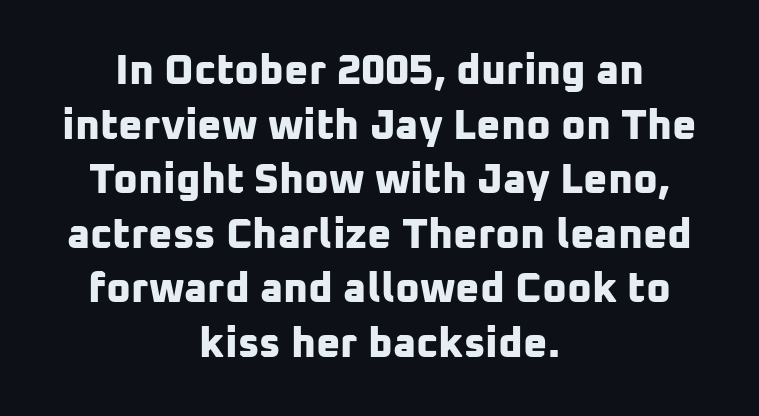
{"serif": "no", "bold": "yes", "weight": "bold", "width": "normal", "stroke_contrast": "low", "x_height": "medium", "monospaced": "no", "underline": "no", "align": "center", "line_spacing": "normal", "line_spacing_ratio": 1.3, "letter_spacing": "normal", "letter_spacing_em": 0.0, "glyph_px": 42}
